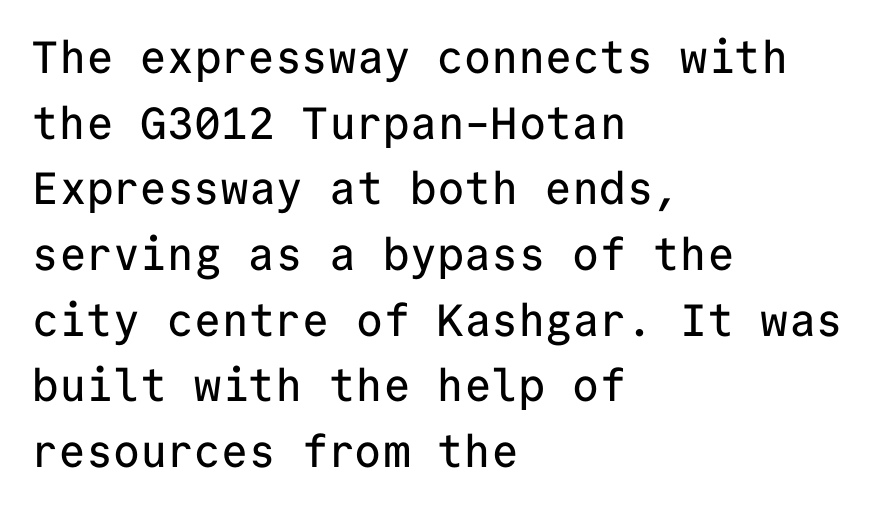
The image shows 45 px sans-serif type, upright, monospaced; set left-aligned, normal line spacing (1.46x), normal letter spacing, not underlined; low stroke contrast and a medium x-height.
